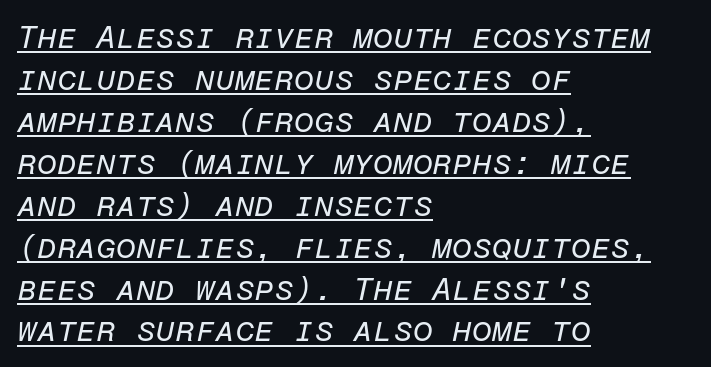
Q: Is the text bold? A: No.
Q: Is the text italic (slanted)? A: Yes, it leans right by about 12 degrees.
Q: Is the text underlined? A: Yes.
Q: How is the paragraph aligned? A: Left-aligned.
Q: Is the spacing between letters normal or unusually wide? A: Normal.
Q: Is the spacing between lines tight, normal or loose? A: Normal.
Q: Width (condensed, normal, or wide)? A: Normal.
Q: Stroke contrast? A: Low.
Q: x-height? A: Medium.
Q: Monospaced? A: Yes.
